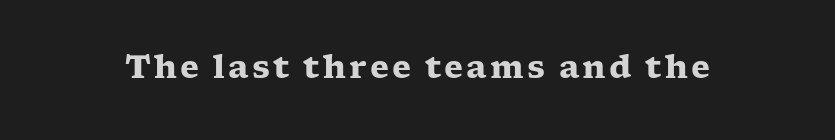
{"serif": "yes", "italic": "no", "bold": "yes", "weight": "heavy", "width": "wide", "stroke_contrast": "low", "x_height": "medium", "monospaced": "no", "underline": "no", "glyph_px": 31}
